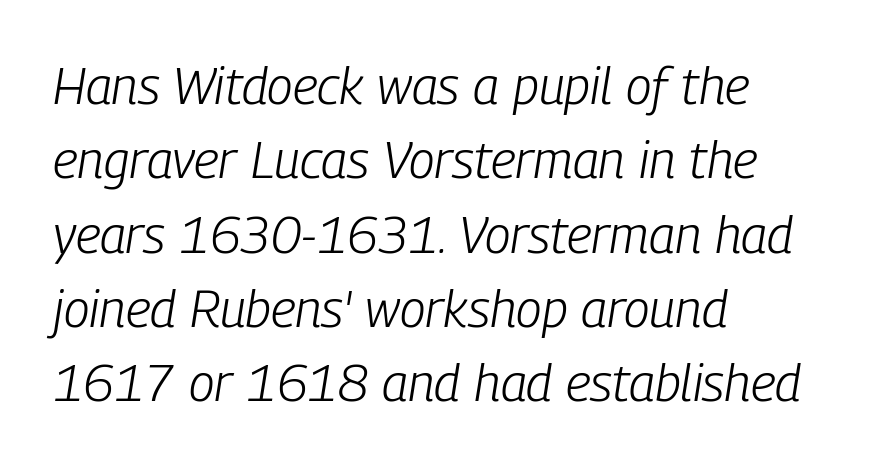
{"italic": "yes", "lean": "right", "slant_degrees": 9, "bold": "no", "weight": "light", "width": "condensed", "stroke_contrast": "low", "x_height": "medium", "monospaced": "no", "underline": "no", "align": "left", "line_spacing": "normal", "line_spacing_ratio": 1.43, "letter_spacing": "normal", "letter_spacing_em": 0.0, "glyph_px": 52}
